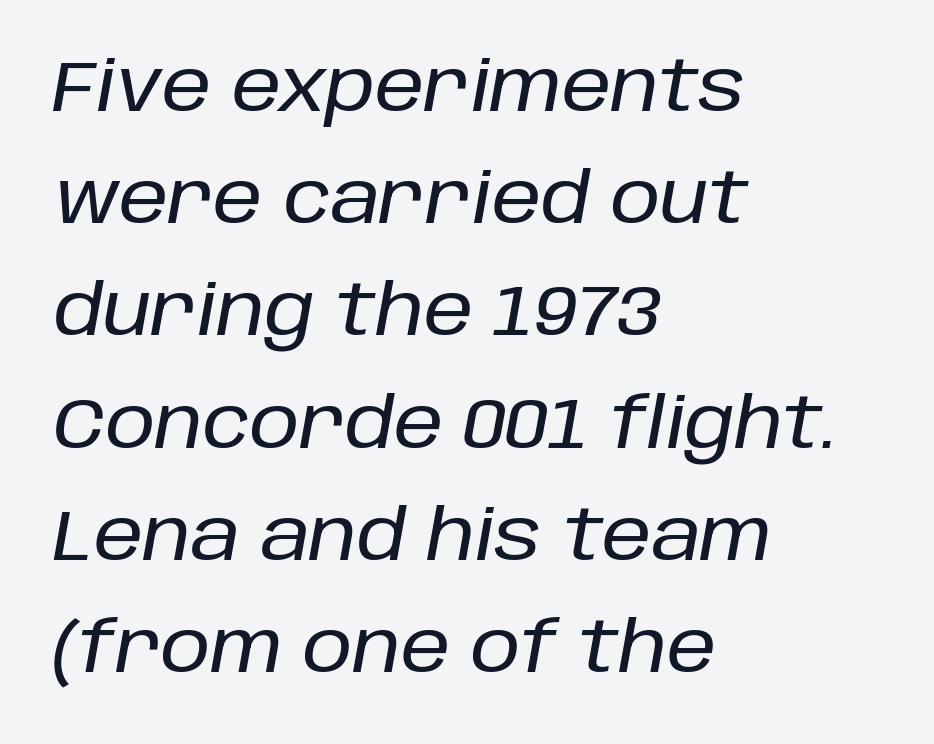
How would I describe the line gaps? Plain and ordinary. Observe the ordinary spacing: letters are neighbours, not strangers. Here the designer chose a conventional face with non-uniform glyph widths. Lines of text with bare space underneath. Tall strokes in this sample are angled rather than plumb. Reading down the block, your eye returns to a fixed left position each line.
